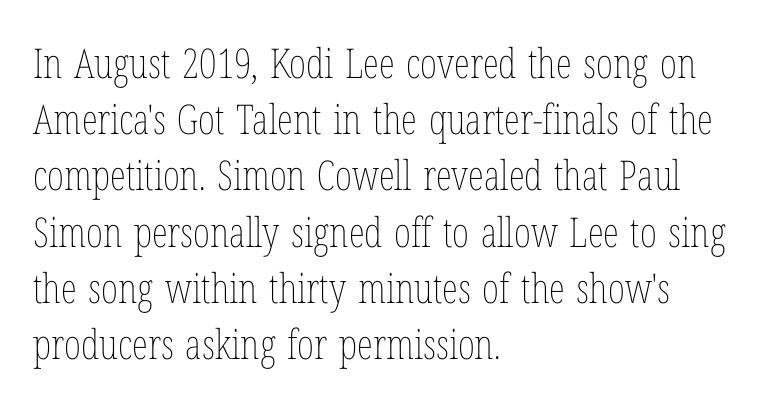
Q: Is the text bold? A: No.
Q: Is the text italic (slanted)? A: No, it is upright.
Q: Is the text underlined? A: No.
Q: How is the paragraph aligned? A: Left-aligned.
Q: Is the spacing between letters normal or unusually wide? A: Normal.
Q: Is the spacing between lines tight, normal or loose? A: Normal.
Q: Width (condensed, normal, or wide)? A: Condensed.
Q: Stroke contrast? A: Low.
Q: x-height? A: Medium.
Q: Monospaced? A: No.
